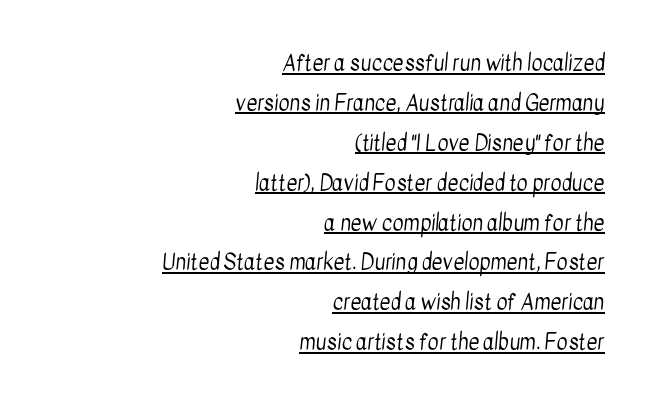
{"bold": "no", "underline": "yes", "align": "right", "line_spacing": "loose", "line_spacing_ratio": 1.9, "letter_spacing": "normal", "letter_spacing_em": 0.0, "glyph_px": 21}
